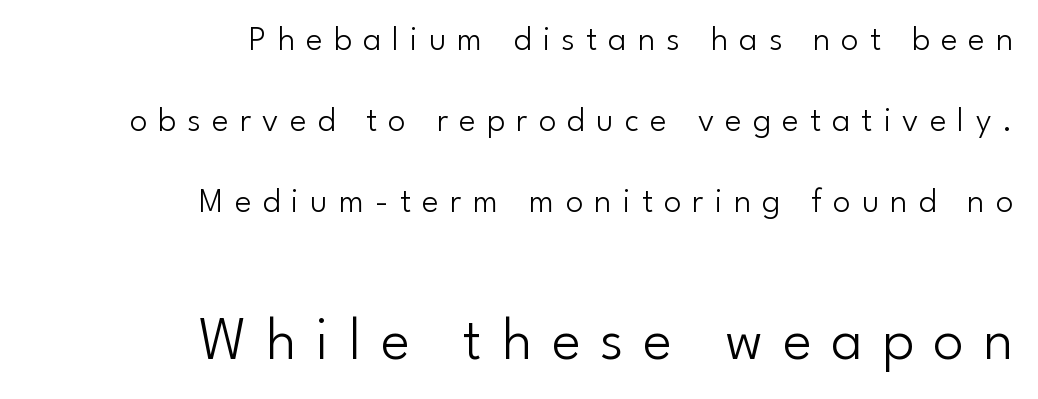
{"serif": "no", "italic": "no", "bold": "no", "weight": "light", "width": "normal", "stroke_contrast": "low", "x_height": "small", "monospaced": "no", "underline": "no", "align": "right", "line_spacing": "loose", "line_spacing_ratio": 2.31, "letter_spacing": "wide", "letter_spacing_em": 0.32, "larger_block": "second", "size_ratio": 1.74, "glyph_px": 61}
